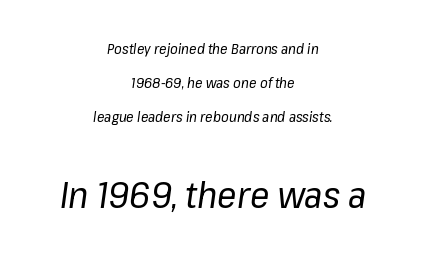
The string is rendered with underlining switched off. The typesetting does not lean heavy: it is not bold. Posture: slanted. Both edges are ragged and mirror each other, which tells us the setting is centered. Small over large — that's the arrangement of the two blocks here.
